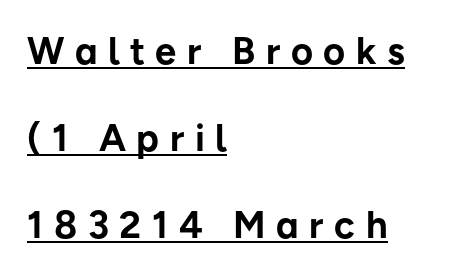
Glance below the letters and you will spot a drawn line. The face used here is rendered with a markedly widened letterfit. The letters advance in unequal steps, a hallmark of proportional type. Horizontally, the lines are justified to the leading edge only. Typographic density is high because the face is bold.
